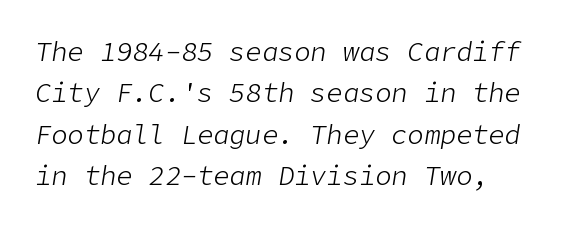
Q: Is the text bold? A: No.
Q: Is the text italic (slanted)? A: Yes, it leans right by about 9 degrees.
Q: Is the text underlined? A: No.
Q: How is the paragraph aligned? A: Left-aligned.
Q: Is the spacing between letters normal or unusually wide? A: Normal.
Q: Is the spacing between lines tight, normal or loose? A: Normal.
